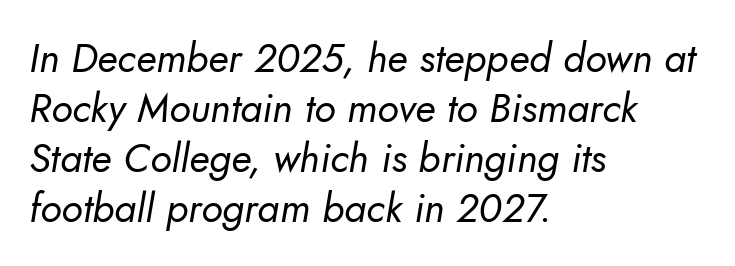
The rendering shows plain stroke endings on the letterforms — a sans-serif design. This sample is left-justified, so line endings fall wherever the words run out. No extra tracking has been applied to these lines. The foot of each line stays bare and open. The strokes carry an ordinary text weight at most. Character widths vary here, with narrow letters taking less room than wide ones.
